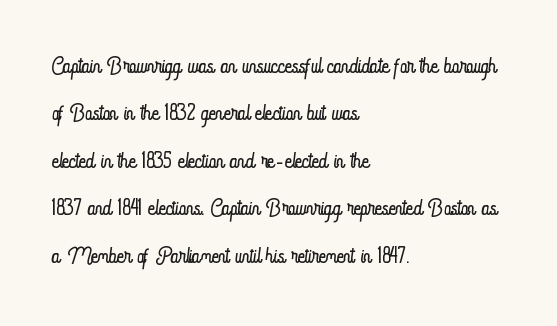
The image shows 31 px light, condensed type; set left-aligned, normal line spacing (1.53x), normal letter spacing, not underlined; low stroke contrast and a small x-height.
